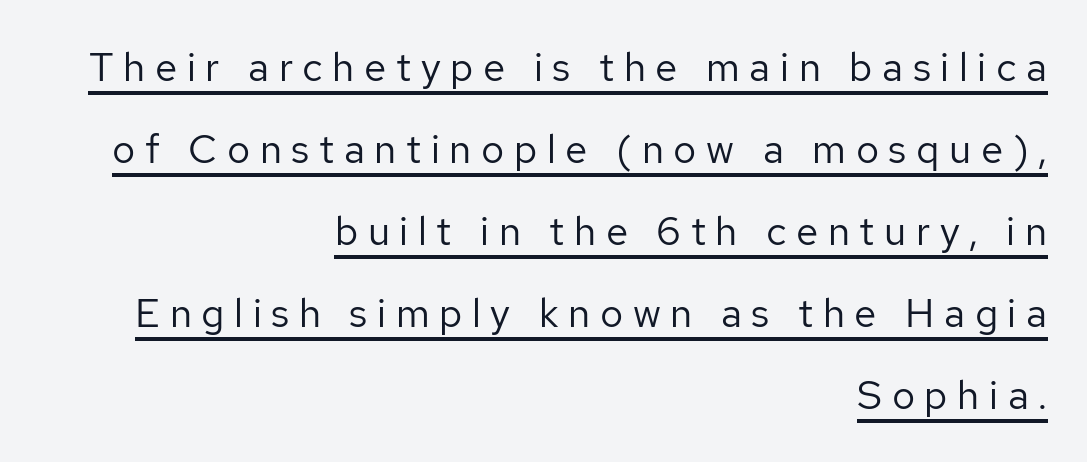
Q: Is the text bold? A: No.
Q: Is the text italic (slanted)? A: No, it is upright.
Q: Is the typeface a serif or a sans-serif typeface? A: Sans-serif.
Q: Is the text underlined? A: Yes.
Q: How is the paragraph aligned? A: Right-aligned.
Q: Is the spacing between letters normal or unusually wide? A: Unusually wide.
Q: Is the spacing between lines tight, normal or loose? A: Loose.
Q: Width (condensed, normal, or wide)? A: Normal.
Q: Stroke contrast? A: Low.
Q: x-height? A: Medium.
Q: Monospaced? A: No.
